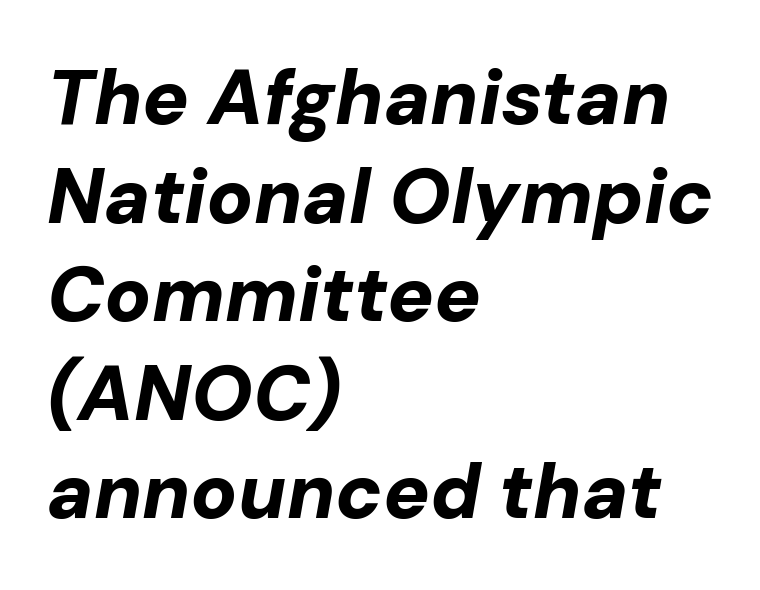
{"italic": "yes", "lean": "right", "slant_degrees": 10, "bold": "yes", "weight": "bold", "width": "normal", "stroke_contrast": "low", "x_height": "medium", "monospaced": "no", "underline": "no", "align": "left", "line_spacing": "normal", "line_spacing_ratio": 1.28, "letter_spacing": "normal", "letter_spacing_em": 0.0, "glyph_px": 77}
